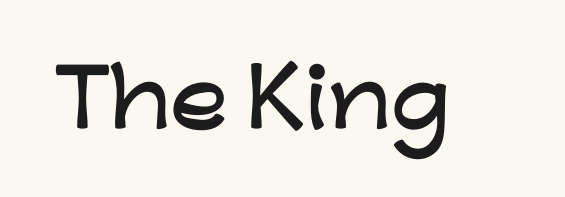
Honestly, the letter spacing is just normal — you wouldn't notice it. Designer's note — italics off, roman on. The strip under each line holds only bare page. Note the varied advance widths — an 'i' is clearly narrower than an 'm'.
